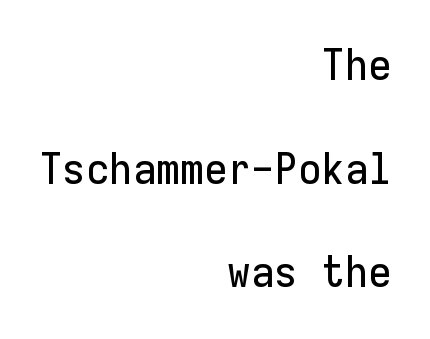
Q: Is the text italic (slanted)? A: No, it is upright.
Q: Is the typeface a serif or a sans-serif typeface? A: Sans-serif.
Q: Is the text underlined? A: No.
Q: How is the paragraph aligned? A: Right-aligned.
Q: Is the spacing between letters normal or unusually wide? A: Normal.
Q: Is the spacing between lines tight, normal or loose? A: Loose.
Q: Width (condensed, normal, or wide)? A: Normal.
Q: Stroke contrast? A: Low.
Q: x-height? A: Medium.
Q: Monospaced? A: Yes.
